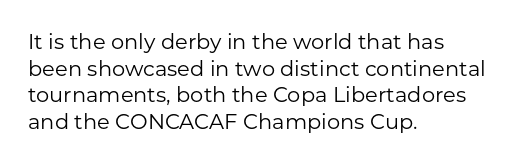
Q: Is the text bold? A: No.
Q: Is the text italic (slanted)? A: No, it is upright.
Q: Is the text underlined? A: No.
Q: How is the paragraph aligned? A: Left-aligned.
Q: Is the spacing between letters normal or unusually wide? A: Normal.
Q: Is the spacing between lines tight, normal or loose? A: Normal.
